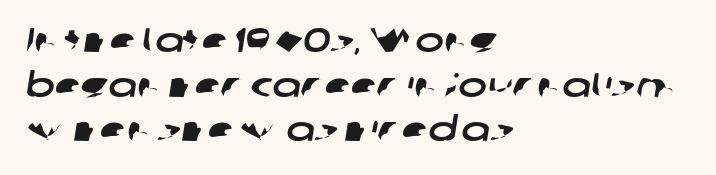
{"serif": "no", "width": "wide", "stroke_contrast": "low", "x_height": "medium", "monospaced": "no", "underline": "no", "align": "left", "line_spacing": "normal", "line_spacing_ratio": 1.31, "letter_spacing": "normal", "letter_spacing_em": 0.0, "glyph_px": 34}
